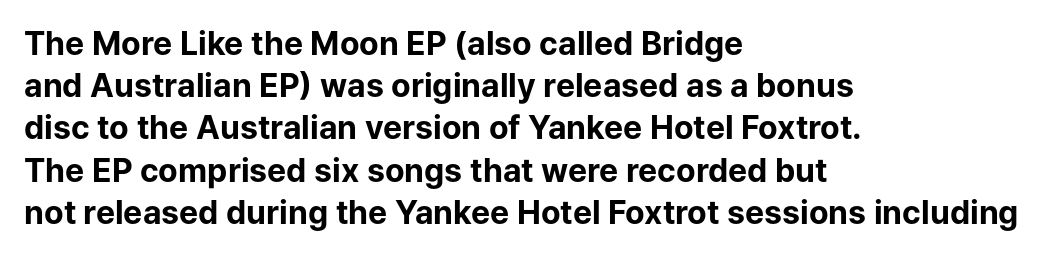
{"serif": "no", "italic": "no", "bold": "yes", "weight": "bold", "width": "normal", "stroke_contrast": "low", "x_height": "medium", "monospaced": "no", "underline": "no", "align": "left", "line_spacing": "normal", "line_spacing_ratio": 1.32, "letter_spacing": "normal", "letter_spacing_em": 0.0, "glyph_px": 32}
